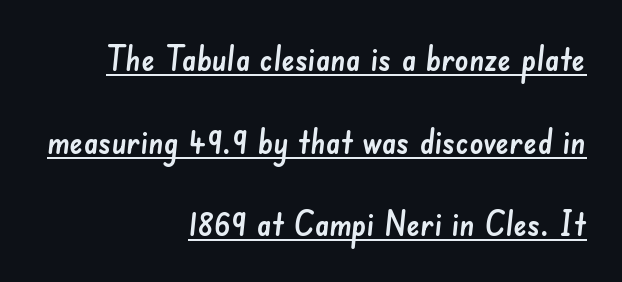
Q: Is the typeface a serif or a sans-serif typeface? A: Sans-serif.
Q: Is the text underlined? A: Yes.
Q: How is the paragraph aligned? A: Right-aligned.
Q: Is the spacing between letters normal or unusually wide? A: Normal.
Q: Is the spacing between lines tight, normal or loose? A: Loose.
Q: Width (condensed, normal, or wide)? A: Normal.
Q: Stroke contrast? A: Low.
Q: x-height? A: Small.
Q: Monospaced? A: No.
